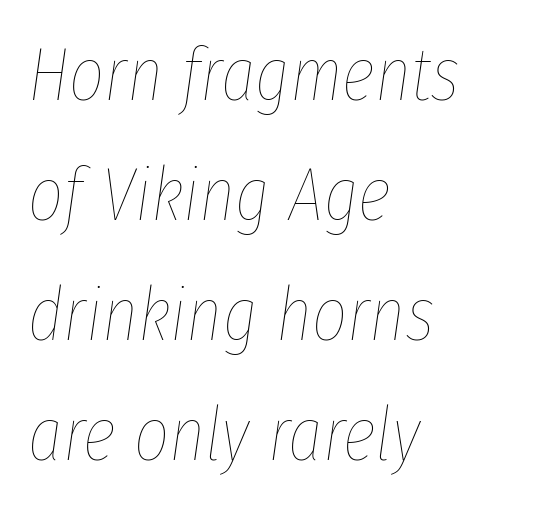
Q: Is the text bold? A: No.
Q: Is the text italic (slanted)? A: Yes, it leans right by about 8 degrees.
Q: Is the text underlined? A: No.
Q: How is the paragraph aligned? A: Left-aligned.
Q: Is the spacing between letters normal or unusually wide? A: Normal.
Q: Is the spacing between lines tight, normal or loose? A: Normal.
Q: Width (condensed, normal, or wide)? A: Condensed.
Q: Stroke contrast? A: Low.
Q: x-height? A: Medium.
Q: Monospaced? A: No.
